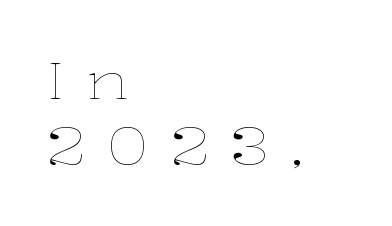
The image shows 50 px thin, wide type, upright; set left-aligned, normal line spacing (1.31x), unusually wide letter spacing (+0.42 em), not underlined; low stroke contrast and a medium x-height.
